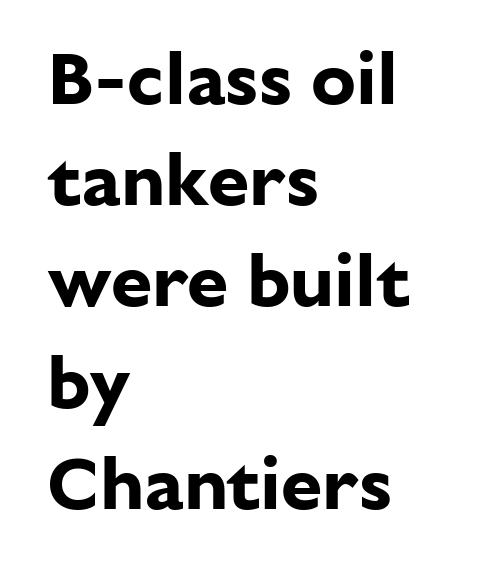
If you drew a line through each stem, it would be perfectly vertical. Varying glyph widths throughout — classic text-font behaviour. Caption: multi-line text, flush left, ragged right. How would I describe the line gaps? Plain and ordinary.
